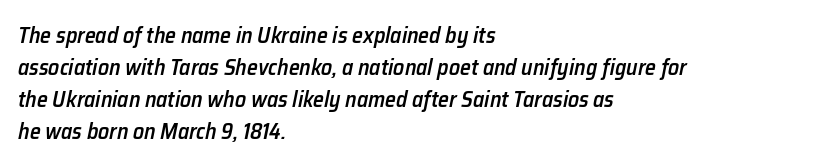
Rendered with sloped, italic letterforms. Baseline-to-baseline distance is the conventional proportion of letter height. Leftover space on each line is placed entirely after the last word. Moderately thickened strokes mark this as semibold type.
